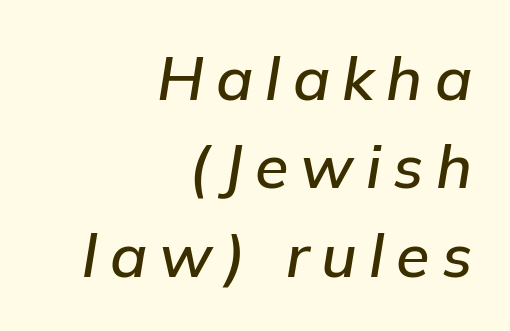
{"italic": "yes", "lean": "right", "slant_degrees": 9, "width": "normal", "stroke_contrast": "low", "x_height": "medium", "monospaced": "no", "underline": "no", "align": "right", "line_spacing": "normal", "line_spacing_ratio": 1.45, "letter_spacing": "wide", "letter_spacing_em": 0.2, "glyph_px": 61}
